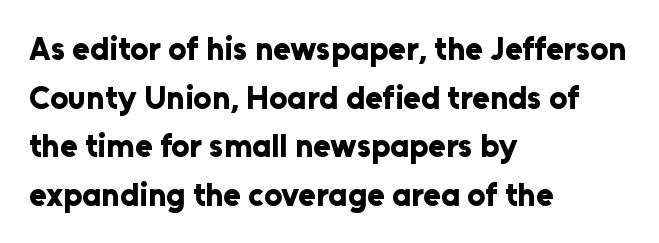
The image shows 32 px bold sans-serif type, upright; set left-aligned, normal line spacing (1.52x), normal letter spacing, not underlined; low stroke contrast and a medium x-height.
